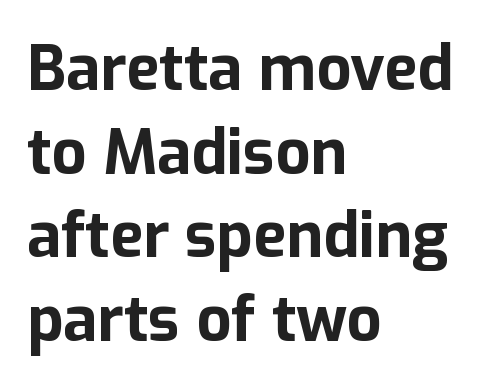
The image shows 62 px bold sans-serif type, upright; set left-aligned, normal line spacing (1.35x), normal letter spacing, not underlined; low stroke contrast and a medium x-height.
